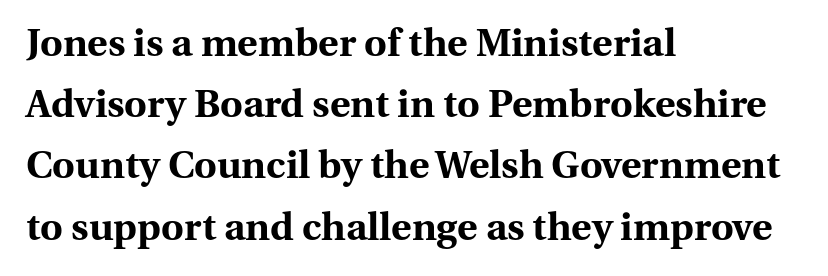
Q: Is the text bold? A: Yes.
Q: Is the text italic (slanted)? A: No, it is upright.
Q: Is the typeface a serif or a sans-serif typeface? A: Serif.
Q: Is the text underlined? A: No.
Q: How is the paragraph aligned? A: Left-aligned.
Q: Is the spacing between letters normal or unusually wide? A: Normal.
Q: Is the spacing between lines tight, normal or loose? A: Normal.
Q: Width (condensed, normal, or wide)? A: Normal.
Q: Stroke contrast? A: Medium.
Q: x-height? A: Medium.
Q: Monospaced? A: No.
